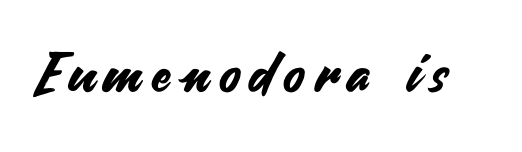
The glyphs in this specimen are sans serif. The strip under each line holds only bare page. This sample has the flowing, uneven cadence of proportional lettering.
